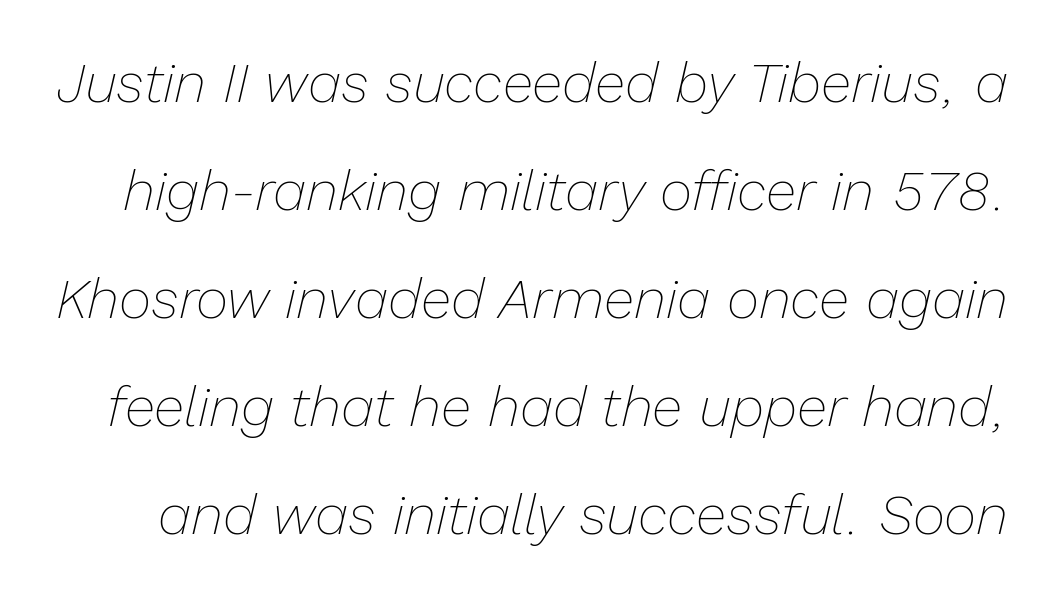
Q: Is the text bold? A: No.
Q: Is the text italic (slanted)? A: Yes, it leans right by about 13 degrees.
Q: Is the text underlined? A: No.
Q: Is the spacing between letters normal or unusually wide? A: Normal.
Q: Is the spacing between lines tight, normal or loose? A: Loose.
Q: Width (condensed, normal, or wide)? A: Normal.
Q: Stroke contrast? A: Low.
Q: x-height? A: Medium.
Q: Monospaced? A: No.
